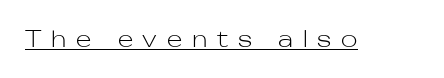
Is the stroke heavy? The answer is a plain regular-or-lighter. The rendering inserts visible extra space after every character. The font's upright variant was chosen for this text. Somebody hit Ctrl+U on this one — the words are underlined.
